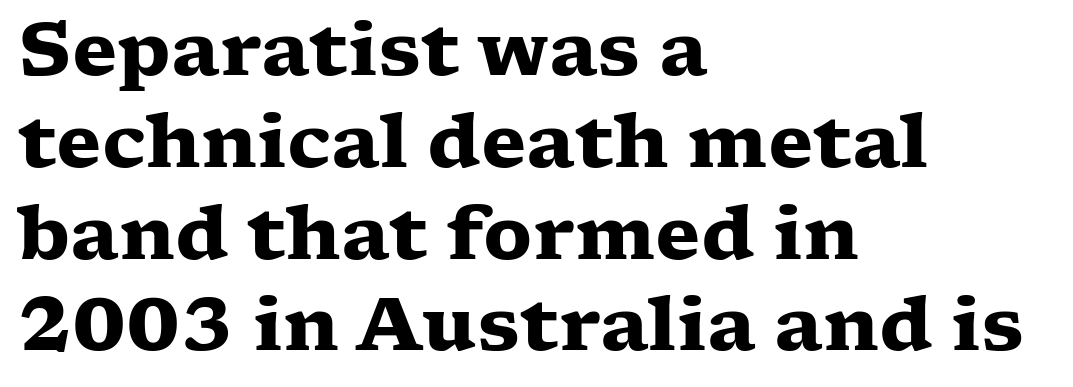
Q: Is the text bold? A: Yes.
Q: Is the text italic (slanted)? A: No, it is upright.
Q: Is the typeface a serif or a sans-serif typeface? A: Serif.
Q: Is the text underlined? A: No.
Q: How is the paragraph aligned? A: Left-aligned.
Q: Is the spacing between letters normal or unusually wide? A: Normal.
Q: Width (condensed, normal, or wide)? A: Wide.
Q: Stroke contrast? A: Low.
Q: x-height? A: Medium.
Q: Monospaced? A: No.
